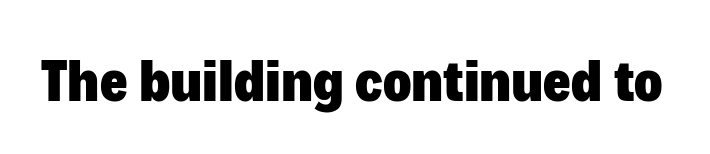
Q: Is the text bold? A: Yes.
Q: Is the text italic (slanted)? A: No, it is upright.
Q: Is the typeface a serif or a sans-serif typeface? A: Sans-serif.
Q: Is the text underlined? A: No.
Q: Is the spacing between letters normal or unusually wide? A: Normal.
Q: Width (condensed, normal, or wide)? A: Normal.
Q: Stroke contrast? A: Low.
Q: x-height? A: Medium.
Q: Monospaced? A: No.
